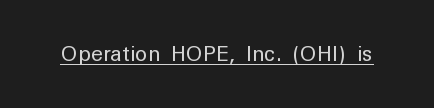
Italic: no, the glyphs are upright roman. You can see a thin bar hugging the bottom of the glyphs. Nothing heavy about these letters — not bold at all. Look at the tracking — it's just the regular setting, nothing added.
